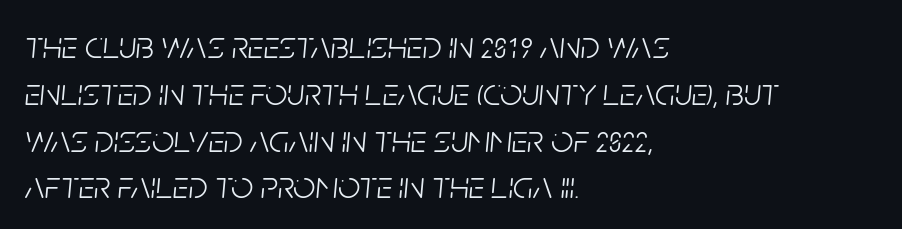
The image shows 39 px light, condensed type, italic (leaning right); set left-aligned, line spacing 1.2x, normal letter spacing, not underlined; low stroke contrast and a large x-height.
